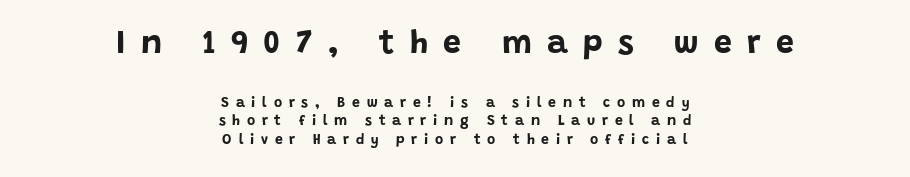
Q: Is the text bold? A: Yes.
Q: Is the text italic (slanted)? A: No, it is upright.
Q: Is the typeface a serif or a sans-serif typeface? A: Sans-serif.
Q: Is the text underlined? A: No.
Q: How is the paragraph aligned? A: Centered.
Q: Is the spacing between letters normal or unusually wide? A: Unusually wide.
Q: Is the spacing between lines tight, normal or loose? A: Normal.
Q: Which block of text is set in a larger size, the first (top) or the second (bottom)? A: The first (top) one.
Q: Width (condensed, normal, or wide)? A: Normal.
Q: Stroke contrast? A: Low.
Q: x-height? A: Large.
Q: Monospaced? A: No.
